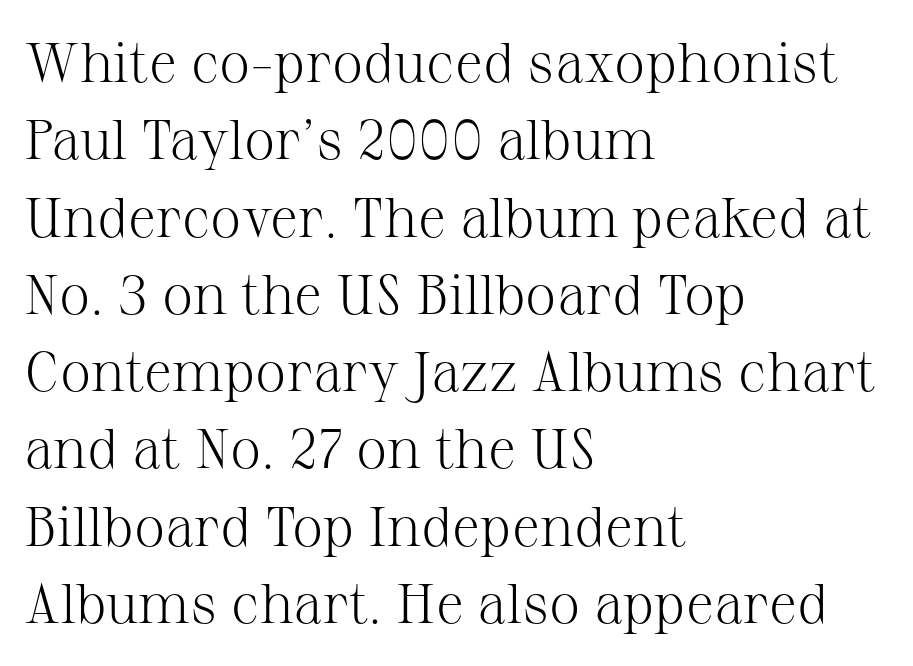
The image shows 56 px light serif type, upright; set left-aligned, normal line spacing (1.38x), normal letter spacing, not underlined; medium stroke contrast and a medium x-height.
